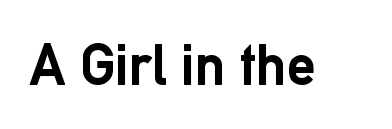
{"serif": "no", "italic": "no", "bold": "yes", "weight": "semibold", "width": "normal", "stroke_contrast": "low", "x_height": "medium", "monospaced": "no", "underline": "no", "letter_spacing": "normal", "letter_spacing_em": 0.0, "glyph_px": 58}
